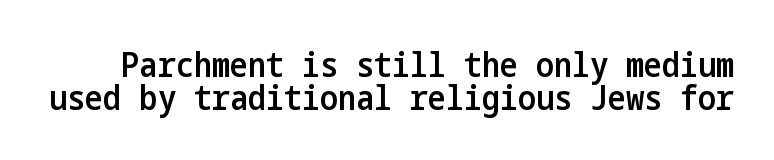
The image shows 34 px semibold, condensed sans-serif type, upright; set tight line spacing (0.96x), normal letter spacing, not underlined; low stroke contrast and a medium x-height.
